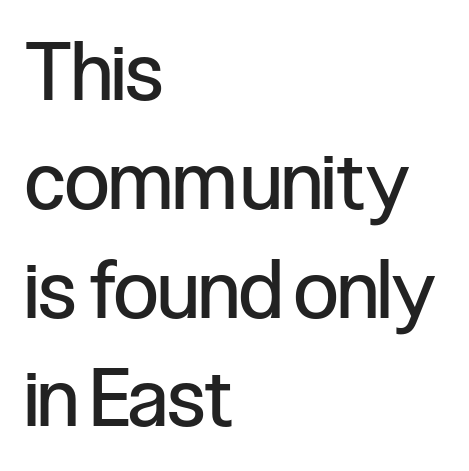
Q: Is the text bold? A: No.
Q: Is the text italic (slanted)? A: No, it is upright.
Q: Is the typeface a serif or a sans-serif typeface? A: Sans-serif.
Q: Is the text underlined? A: No.
Q: How is the paragraph aligned? A: Left-aligned.
Q: Is the spacing between letters normal or unusually wide? A: Normal.
Q: Is the spacing between lines tight, normal or loose? A: Normal.
Q: Width (condensed, normal, or wide)? A: Condensed.
Q: Stroke contrast? A: Low.
Q: x-height? A: Medium.
Q: Monospaced? A: No.
